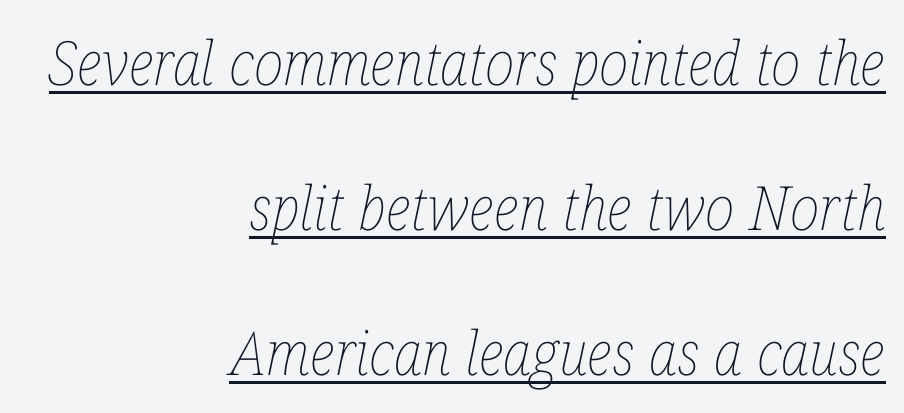
Observe the lean: these are italic letterforms. Think of a printed novel: that variable character pitch is what you see here. The vertical gap from one line to the next is large. Compared with typical body copy, the letter spacing here is the same. The font sits on the lighter half of the weight spectrum, regular included. The paragraph shown leans on its right margin.
